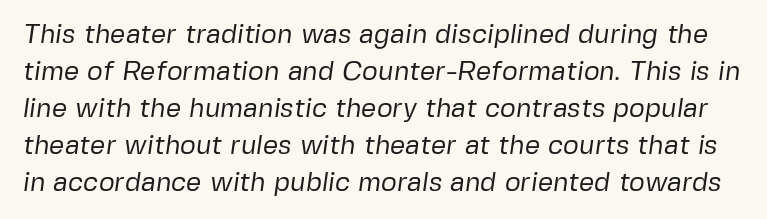
The image shows 27 px text type; set normal line spacing (1.37x), normal letter spacing, not underlined.
